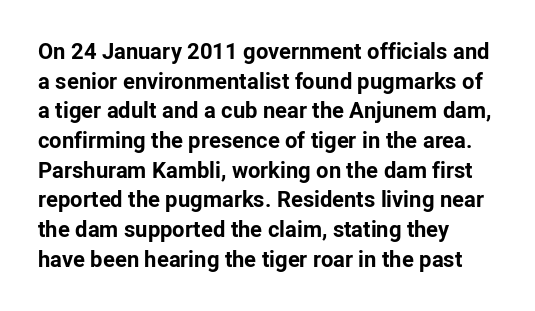
The image shows 22 px bold type, upright; set left-aligned, normal line spacing (1.35x), normal letter spacing, not underlined.
